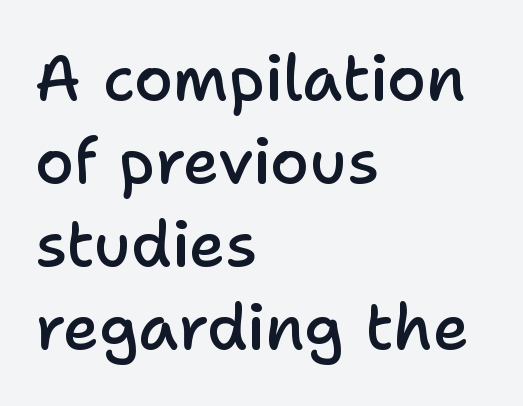
Rule under the text: the space is simply empty. The axis of the letterforms is exactly vertical. This sample is left-justified, so line endings fall wherever the words run out. The characters display no serif detailing; their extremities are plain.
